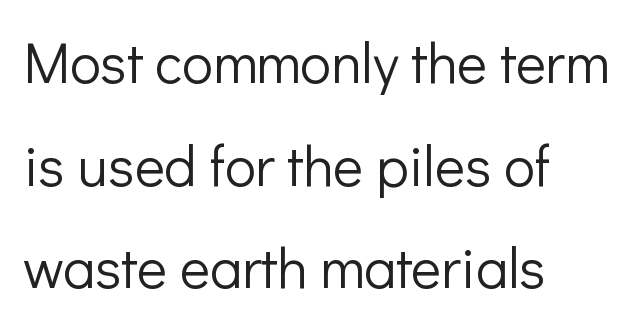
{"serif": "no", "italic": "no", "bold": "no", "weight": "light", "width": "normal", "stroke_contrast": "low", "x_height": "medium", "monospaced": "no", "underline": "no", "align": "left", "line_spacing_ratio": 1.8, "letter_spacing": "normal", "letter_spacing_em": 0.0, "glyph_px": 57}
